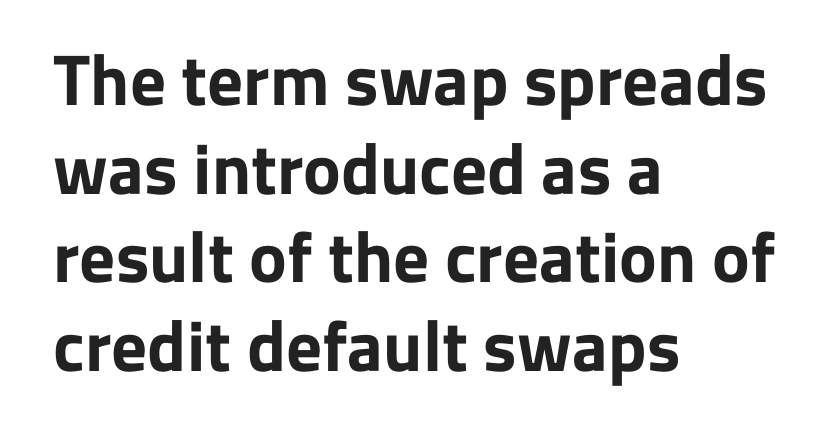
{"serif": "no", "italic": "no", "bold": "yes", "weight": "bold", "width": "normal", "stroke_contrast": "low", "x_height": "medium", "monospaced": "no", "underline": "no", "align": "left", "line_spacing": "normal", "line_spacing_ratio": 1.25, "letter_spacing": "normal", "letter_spacing_em": 0.0, "glyph_px": 71}
